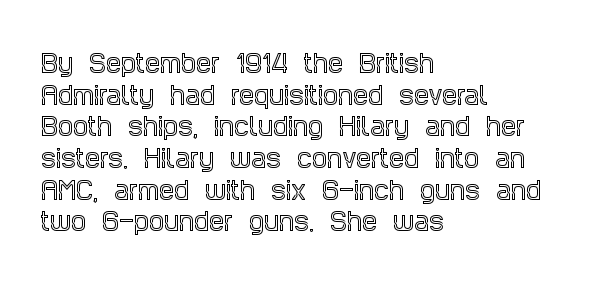
The letterforms sit shoulder to shoulder at normal distance. In terms of leading, this rendering sits right in the middle. The rendering anchors every line to the left-hand side. Style check: upright.
